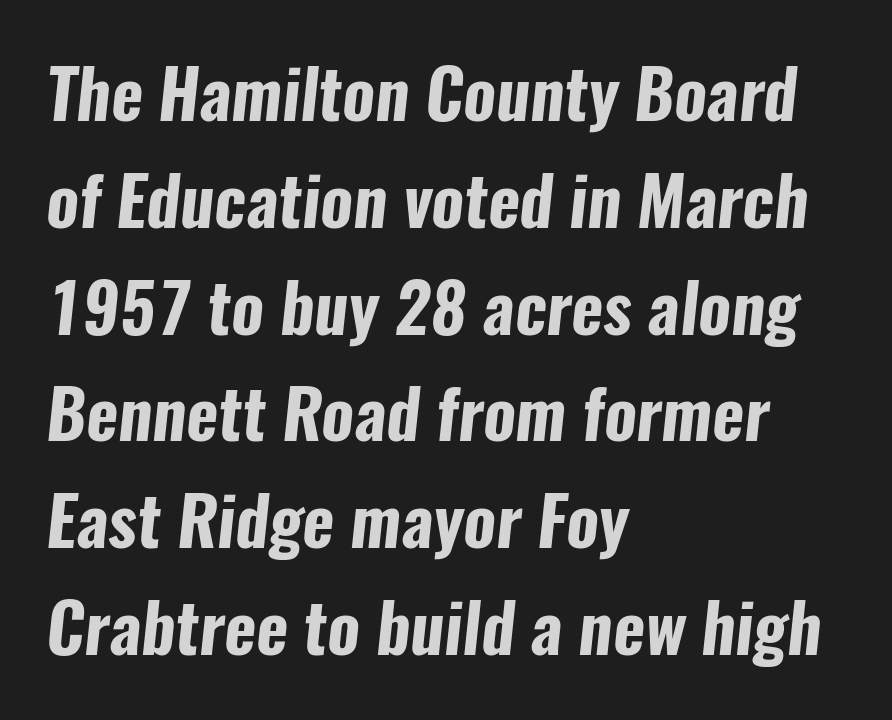
The image shows 68 px bold, condensed sans-serif type; set left-aligned, normal line spacing (1.57x), normal letter spacing, not underlined; low stroke contrast and a medium x-height.
